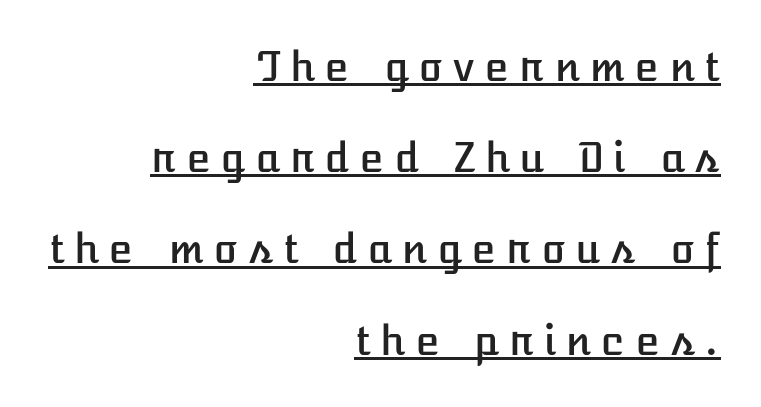
Q: Is the text italic (slanted)? A: No, it is upright.
Q: Is the text underlined? A: Yes.
Q: How is the paragraph aligned? A: Right-aligned.
Q: Is the spacing between letters normal or unusually wide? A: Unusually wide.
Q: Is the spacing between lines tight, normal or loose? A: Loose.
Q: Width (condensed, normal, or wide)? A: Normal.
Q: Stroke contrast? A: Low.
Q: x-height? A: Medium.
